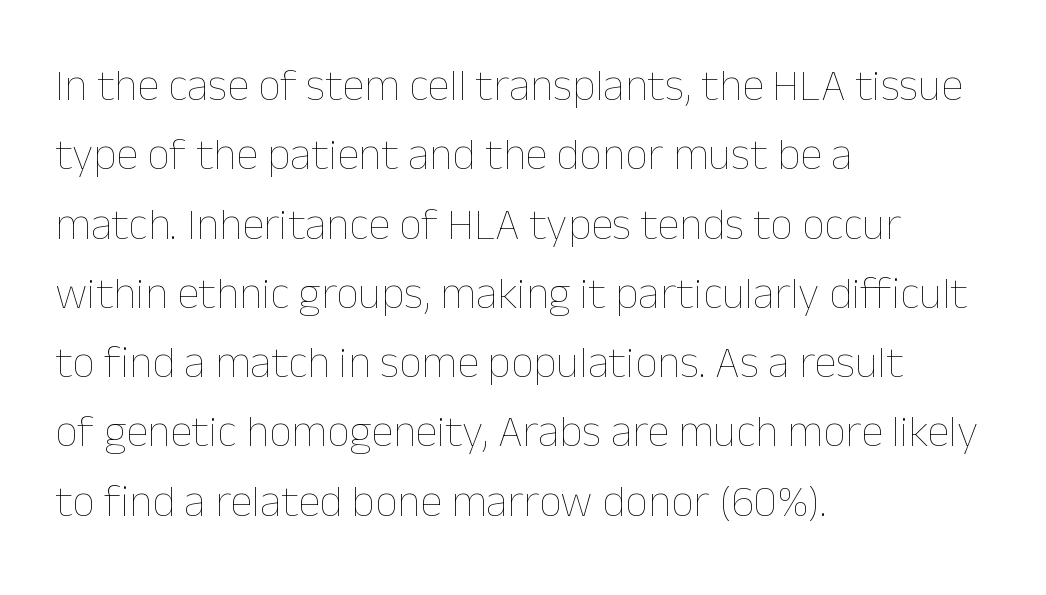
Leading: standard. The face used here is proportionally spaced, like ordinary book or web type. A classic flush-left, rag-right setting is used for this passage. Vertical strokes here are truly vertical. Type without underlining.
